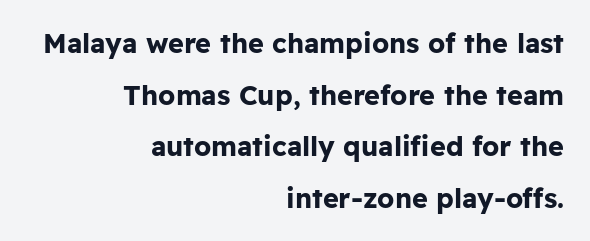
Q: Is the text bold? A: Yes.
Q: Is the text italic (slanted)? A: No, it is upright.
Q: Is the text underlined? A: No.
Q: How is the paragraph aligned? A: Right-aligned.
Q: Is the spacing between letters normal or unusually wide? A: Normal.
Q: Is the spacing between lines tight, normal or loose? A: Loose.
